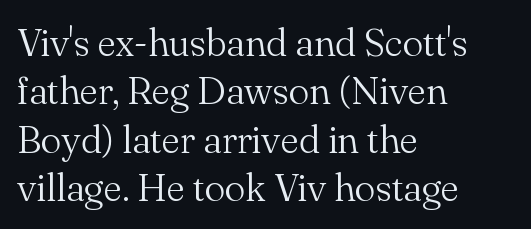
The image shows 39 px light serif type, upright; set left-aligned, line spacing 1.24x, normal letter spacing, not underlined; medium stroke contrast and a small x-height.
